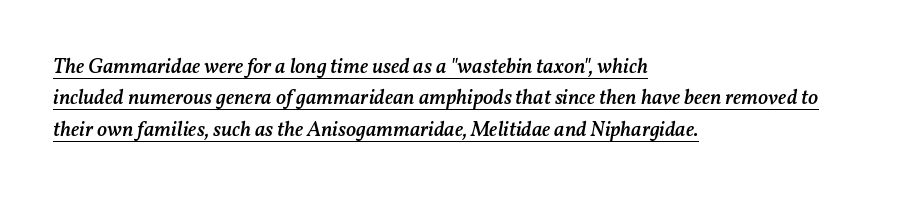
Stroke thickness is moderately raised; the sample reads as semibold. These lines keep a tight, regular rhythm from letter to letter. The lettering is marked with a stroke running underneath it. Summary of vertical rhythm: regular, with standard interline spacing. In CSS terms this would be text-align: left.
